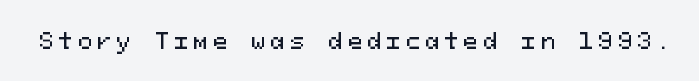
{"italic": "no", "underline": "no", "letter_spacing": "wide", "letter_spacing_em": 0.21, "glyph_px": 22}
